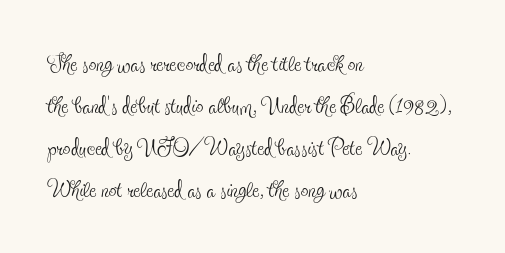
The image shows 31 px thin, condensed serif type; set left-aligned, normal line spacing (1.36x), normal letter spacing, not underlined; a small x-height.
